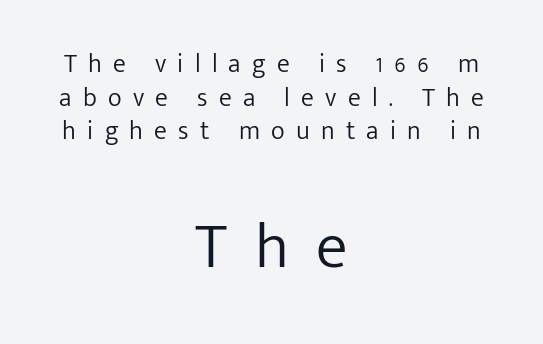
The image shows 64 px light sans-serif type, upright; set centered, normal line spacing (1.29x), unusually wide letter spacing (+0.43 em), not underlined; the second (bottom) block is 2.46x larger; low stroke contrast and a medium x-height.
